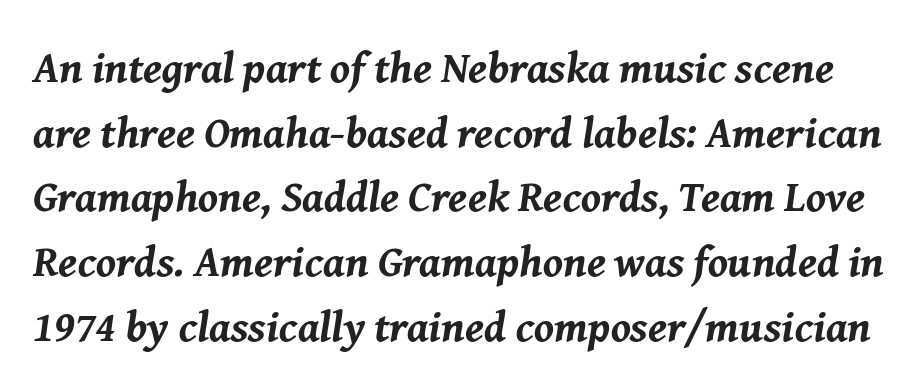
The string is rendered with underlining switched off. You could not count columns in this text — the font is proportionally spaced. You can tell it's italic because the verticals aren't actually vertical. Notice how descenders clear the ascenders below comfortably — that's standard leading.
